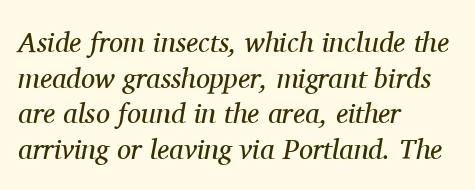
Q: Is the text bold? A: No.
Q: Is the text italic (slanted)? A: Yes, it leans right by about 11 degrees.
Q: Is the typeface a serif or a sans-serif typeface? A: Serif.
Q: Is the text underlined? A: No.
Q: How is the paragraph aligned? A: Left-aligned.
Q: Is the spacing between letters normal or unusually wide? A: Normal.
Q: Is the spacing between lines tight, normal or loose? A: Normal.
Q: Width (condensed, normal, or wide)? A: Normal.
Q: Stroke contrast? A: Medium.
Q: x-height? A: Medium.
Q: Monospaced? A: No.
